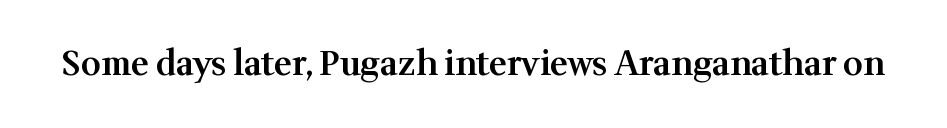
{"serif": "yes", "italic": "no", "bold": "semi", "weight": "semibold", "width": "normal", "stroke_contrast": "medium", "x_height": "medium", "monospaced": "no", "underline": "no", "letter_spacing": "normal", "letter_spacing_em": 0.0, "glyph_px": 34}
